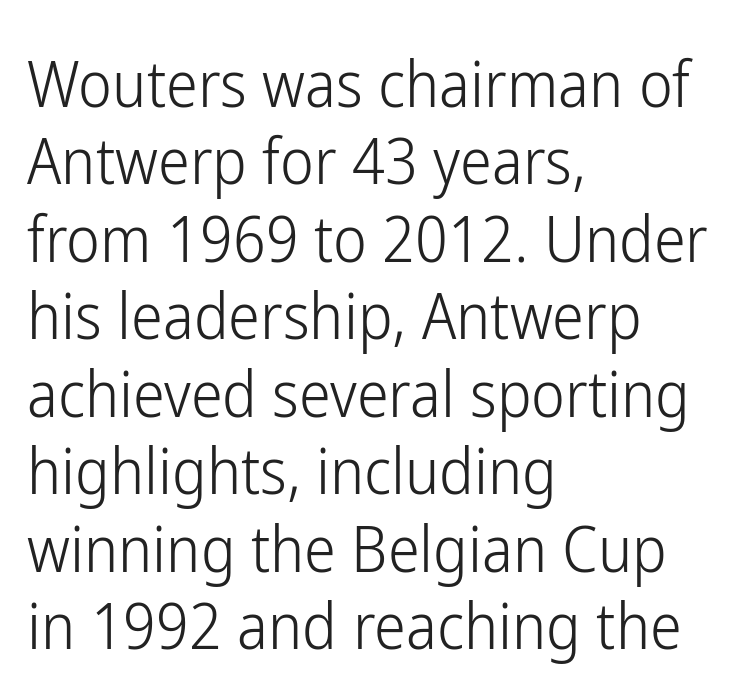
Q: Is the text bold? A: No.
Q: Is the text italic (slanted)? A: No, it is upright.
Q: Is the typeface a serif or a sans-serif typeface? A: Sans-serif.
Q: Is the text underlined? A: No.
Q: How is the paragraph aligned? A: Left-aligned.
Q: Is the spacing between letters normal or unusually wide? A: Normal.
Q: Width (condensed, normal, or wide)? A: Condensed.
Q: Stroke contrast? A: Low.
Q: x-height? A: Medium.
Q: Monospaced? A: No.
